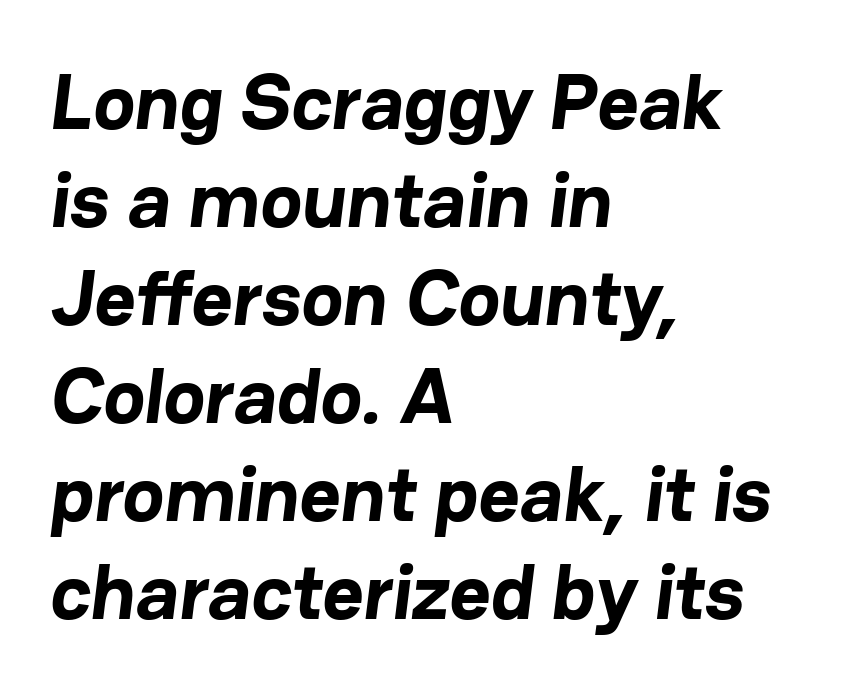
{"serif": "no", "bold": "yes", "weight": "bold", "width": "normal", "stroke_contrast": "low", "x_height": "medium", "monospaced": "no", "underline": "no", "align": "left", "line_spacing_ratio": 1.24, "letter_spacing": "normal", "letter_spacing_em": 0.0, "glyph_px": 79}
